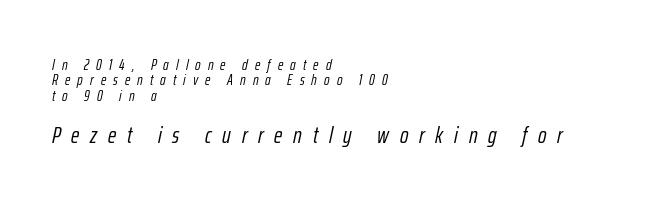
Q: Is the text bold? A: No.
Q: Is the text italic (slanted)? A: Yes, it leans right by about 12 degrees.
Q: Is the text underlined? A: No.
Q: How is the paragraph aligned? A: Left-aligned.
Q: Is the spacing between letters normal or unusually wide? A: Unusually wide.
Q: Is the spacing between lines tight, normal or loose? A: Tight.
Q: Which block of text is set in a larger size, the first (top) or the second (bottom)? A: The second (bottom) one.
